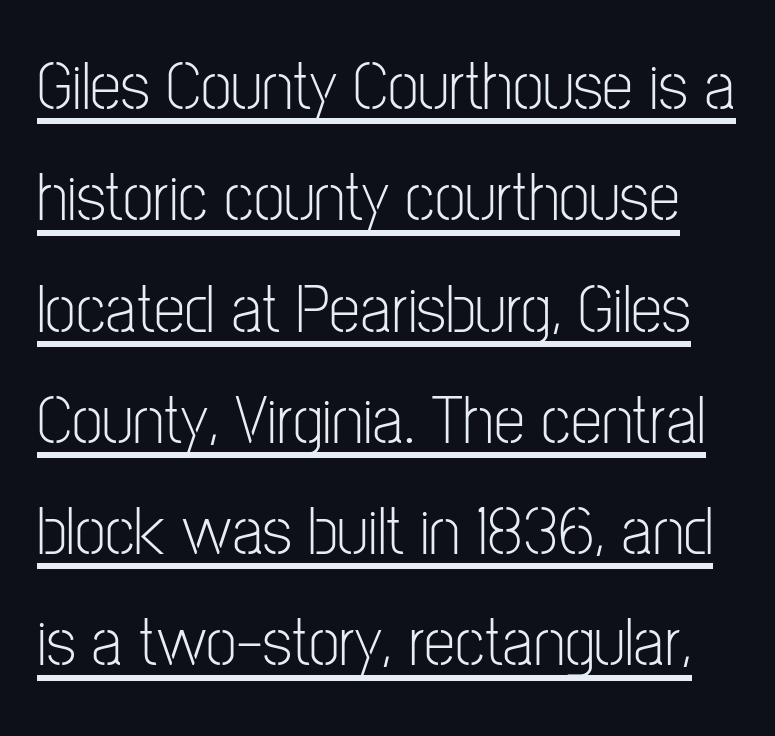
Stroke terminals: plain, sans-serif. Letter spacing: default. Letters have the restrained weight of plain body copy at most. The space between consecutive lines is moderate. You can see a thin bar hugging the bottom of the glyphs.
